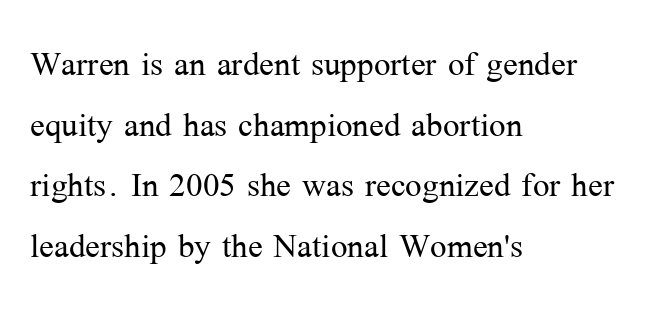
Weight class: somewhere from thin through regular. Tall strokes in this sample are plumb rather than angled. Note the varied advance widths — an 'i' is clearly narrower than an 'm'. Whoever set this chose a conventional vertical rhythm. The rendering anchors every line to the left-hand side.
